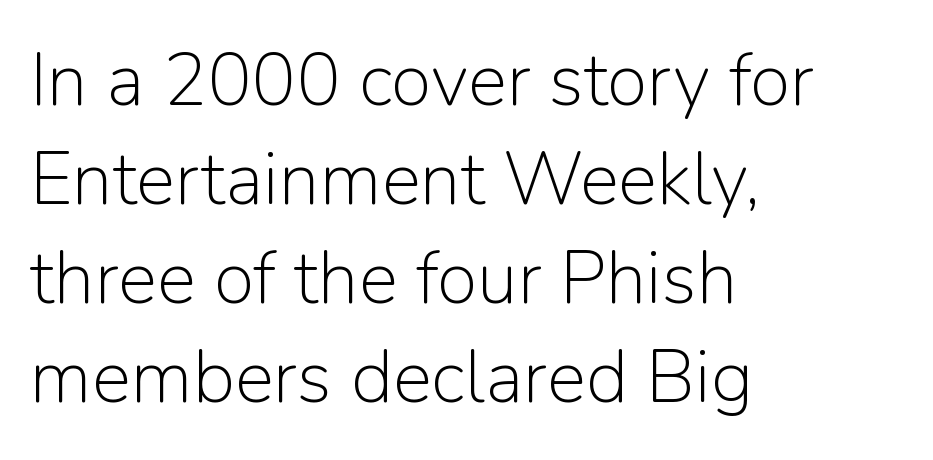
Q: Is the text bold? A: No.
Q: Is the text italic (slanted)? A: No, it is upright.
Q: Is the typeface a serif or a sans-serif typeface? A: Sans-serif.
Q: Is the text underlined? A: No.
Q: How is the paragraph aligned? A: Left-aligned.
Q: Is the spacing between letters normal or unusually wide? A: Normal.
Q: Is the spacing between lines tight, normal or loose? A: Normal.
Q: Width (condensed, normal, or wide)? A: Normal.
Q: Stroke contrast? A: Low.
Q: x-height? A: Medium.
Q: Monospaced? A: No.
